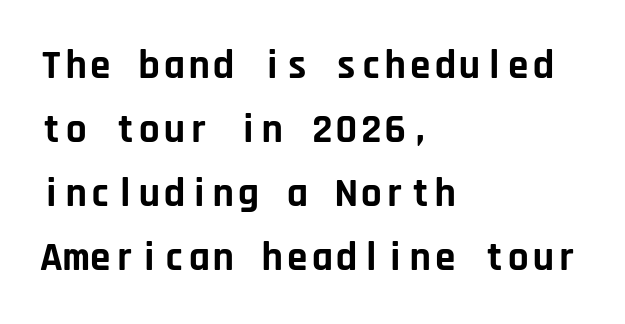
{"serif": "no", "italic": "no", "bold": "yes", "weight": "bold", "width": "normal", "stroke_contrast": "low", "x_height": "large", "monospaced": "yes", "underline": "no", "align": "left", "line_spacing": "normal", "line_spacing_ratio": 1.56, "letter_spacing": "normal", "letter_spacing_em": 0.0, "glyph_px": 41}
